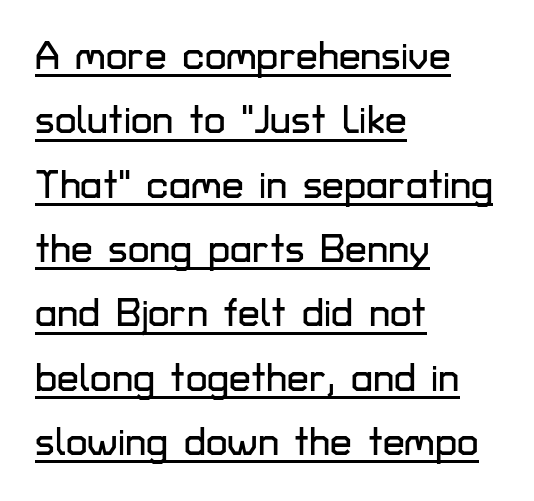
Every row of glyphs begins at an identical x-position on the left. The rendering uses the underline text-decoration. Serif or sans? Sans — the stroke terminals are bare. Does extra space separate the letters? No, they use regular spacing. The lettering holds an erect, upright posture throughout.
